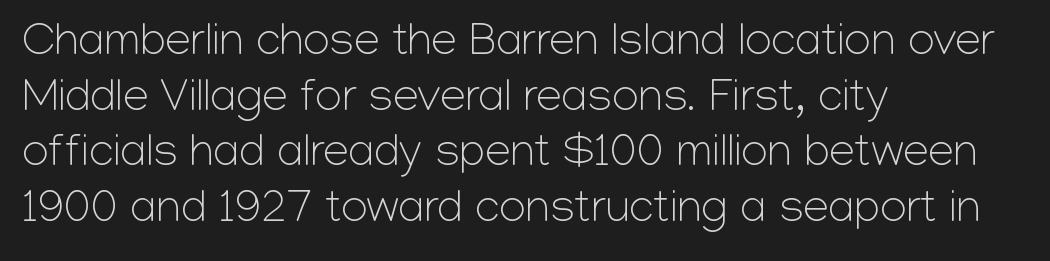
Q: Is the text bold? A: No.
Q: Is the text italic (slanted)? A: No, it is upright.
Q: Is the typeface a serif or a sans-serif typeface? A: Sans-serif.
Q: Is the text underlined? A: No.
Q: How is the paragraph aligned? A: Left-aligned.
Q: Is the spacing between letters normal or unusually wide? A: Normal.
Q: Width (condensed, normal, or wide)? A: Normal.
Q: Stroke contrast? A: Low.
Q: x-height? A: Medium.
Q: Monospaced? A: No.
